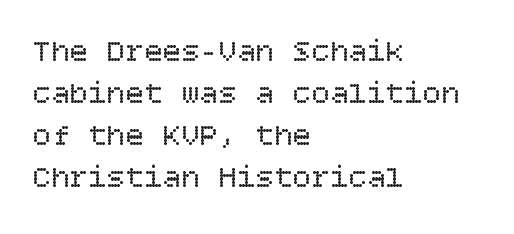
Ascenders rise straight up at ninety degrees. Summary of vertical rhythm: regular, with standard interline spacing. Caption: face not bold, strokes unweighted. In terms of letterspacing, this is plain default setting.
